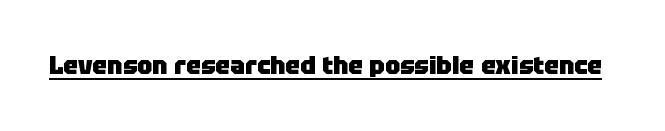
The face used here appears with an underline applied. Nope, not italic — everything's standing straight. This is heavy type, rendered in bold. Nobody touched the tracking dial on this one.
